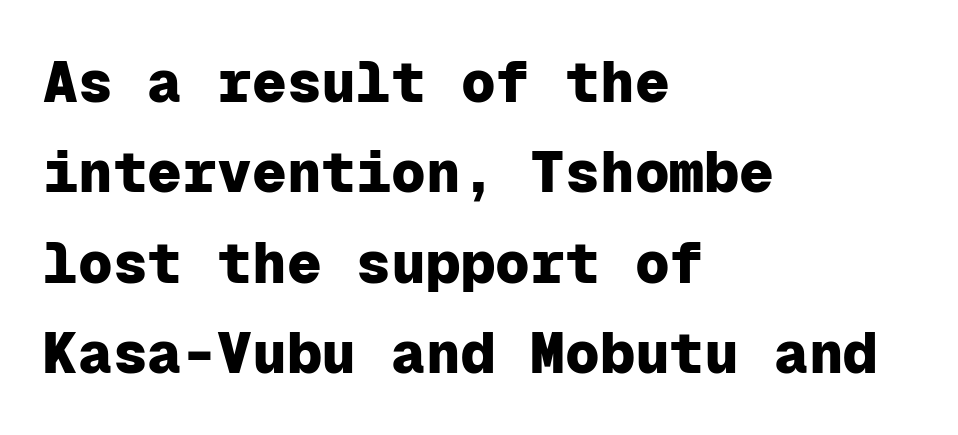
Q: Is the text bold? A: Yes.
Q: Is the text italic (slanted)? A: No, it is upright.
Q: Is the typeface a serif or a sans-serif typeface? A: Sans-serif.
Q: Is the text underlined? A: No.
Q: How is the paragraph aligned? A: Left-aligned.
Q: Is the spacing between letters normal or unusually wide? A: Normal.
Q: Is the spacing between lines tight, normal or loose? A: Normal.
Q: Width (condensed, normal, or wide)? A: Normal.
Q: Stroke contrast? A: Low.
Q: x-height? A: Medium.
Q: Monospaced? A: Yes.
